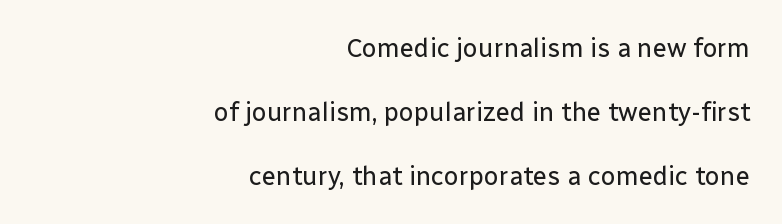
Designer's note — italics off, roman on. The space beneath each line is pristine and unruled. Is the stroke heavy? The answer is a plain regular-or-lighter. In terms of letterspacing, this is plain default setting. One-word summary of the alignment: right.
